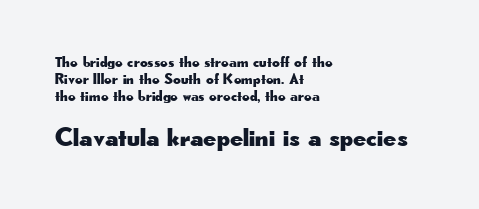
The axis of the letterforms is exactly vertical. The letterforms sit shoulder to shoulder at normal distance. Descenders are the only things crossing below the line. The block sitting lower on the canvas is the one with enlarged characters. Cramped leading. Every row of glyphs begins at an identical x-position on the left.
